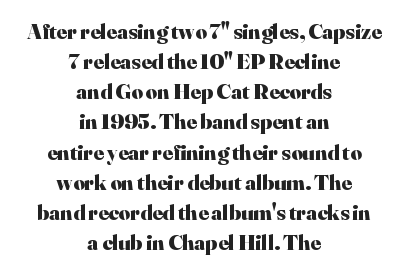
The image shows 22 px bold type, upright; set centered, normal line spacing (1.37x), normal letter spacing, not underlined.
